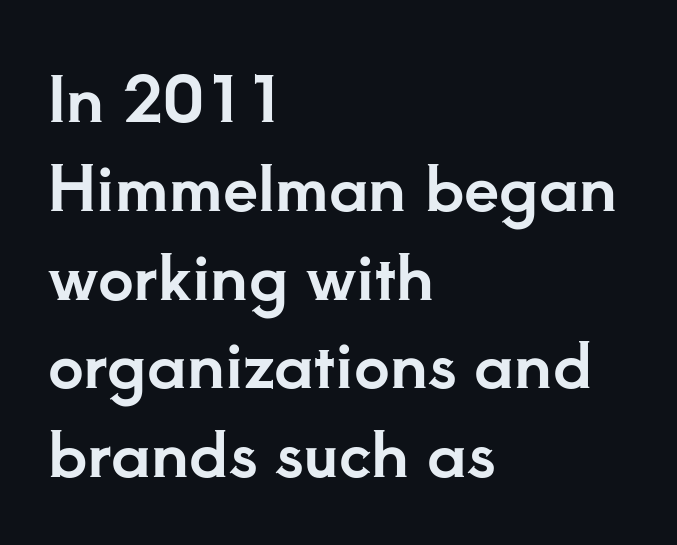
Students, observe: this is what conventionally led text looks like. These lines keep a tight, regular rhythm from letter to letter. Reading down the block, your eye returns to a fixed left position each line. No word sits above an underline. Little horizontal feet cap the strokes, marking this as serif type. The type sits square on the baseline with zero lean.
